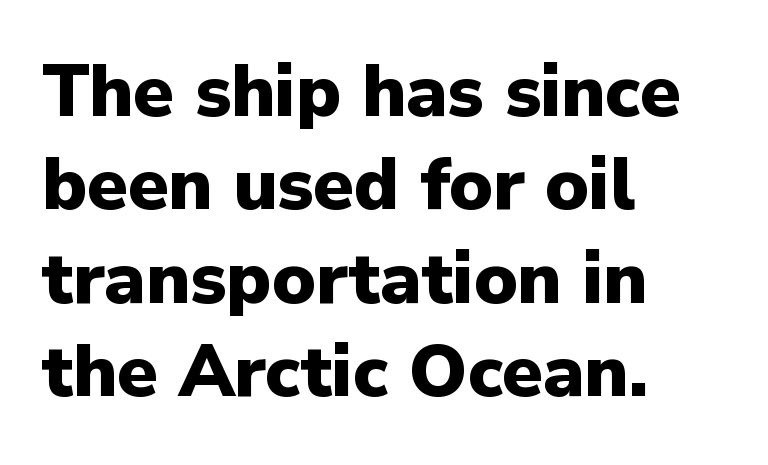
Q: Is the text bold? A: Yes.
Q: Is the text italic (slanted)? A: No, it is upright.
Q: Is the typeface a serif or a sans-serif typeface? A: Sans-serif.
Q: Is the text underlined? A: No.
Q: How is the paragraph aligned? A: Left-aligned.
Q: Is the spacing between letters normal or unusually wide? A: Normal.
Q: Is the spacing between lines tight, normal or loose? A: Normal.
Q: Width (condensed, normal, or wide)? A: Normal.
Q: Stroke contrast? A: Low.
Q: x-height? A: Medium.
Q: Monospaced? A: No.
